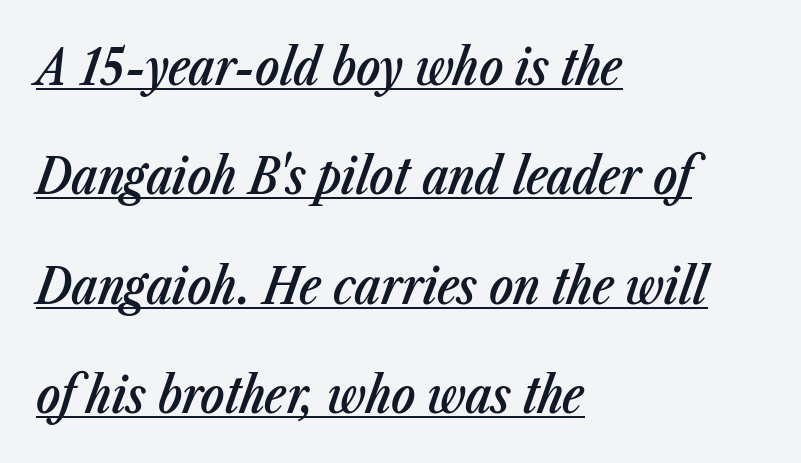
The image shows 50 px semibold, condensed type, italic (leaning right); set left-aligned, loose line spacing (2.19x), normal letter spacing, underlined; low stroke contrast and a medium x-height.
